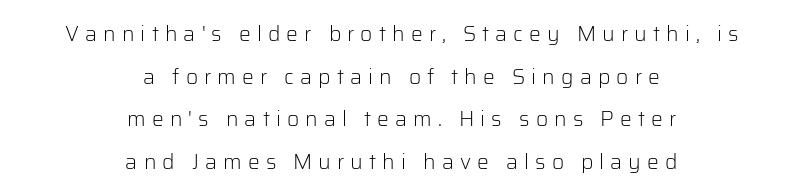
Q: Is the text bold? A: No.
Q: Is the text italic (slanted)? A: No, it is upright.
Q: Is the text underlined? A: No.
Q: How is the paragraph aligned? A: Centered.
Q: Is the spacing between letters normal or unusually wide? A: Unusually wide.
Q: Is the spacing between lines tight, normal or loose? A: Loose.
